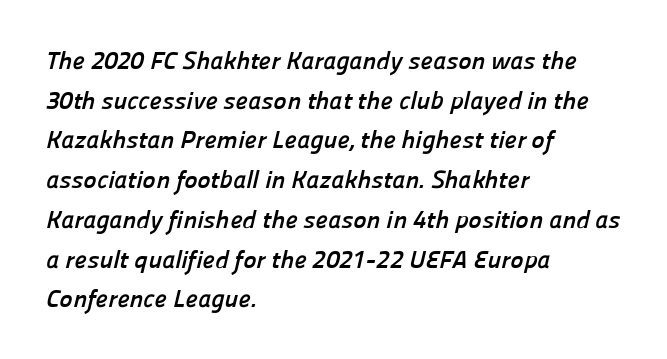
{"bold": "yes", "underline": "no", "align": "left", "line_spacing": "normal", "line_spacing_ratio": 1.59, "letter_spacing": "normal", "letter_spacing_em": 0.0, "glyph_px": 25}
